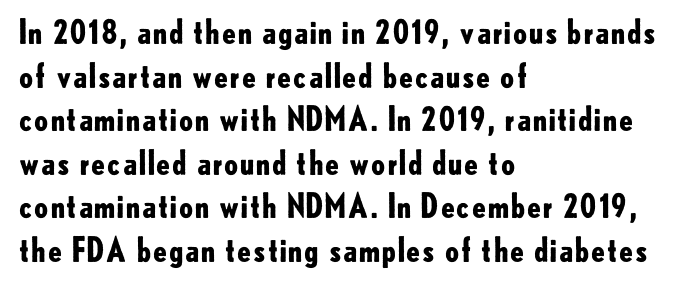
{"serif": "no", "italic": "no", "bold": "yes", "weight": "bold", "width": "normal", "stroke_contrast": "low", "x_height": "small", "monospaced": "no", "underline": "no", "align": "left", "line_spacing": "normal", "line_spacing_ratio": 1.32, "letter_spacing": "normal", "letter_spacing_em": 0.0, "glyph_px": 33}
